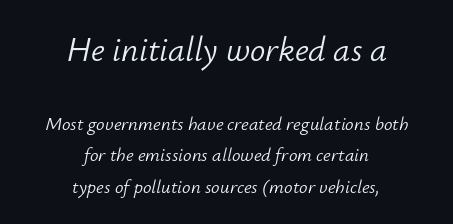
You can tell it's italic because the verticals aren't actually vertical. The gaps between neighbouring characters are ordinary and unremarkable. Honestly, there is no underline to notice here at all. Character size in the leading block exceeds that of the trailing block. This block has exactly the height ordinary leading produces.
